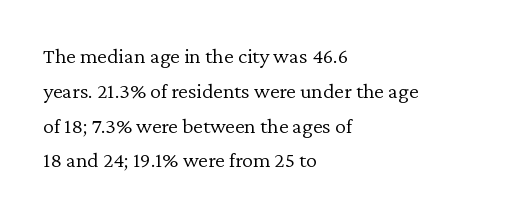
The image shows 22 px text type, upright; set left-aligned, normal line spacing (1.58x), normal letter spacing, not underlined.
